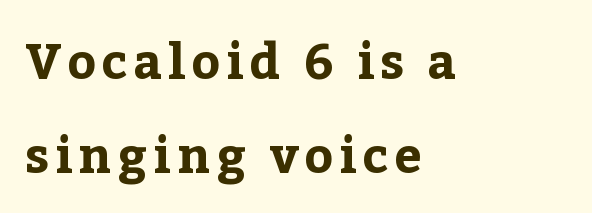
{"serif": "yes", "italic": "no", "bold": "yes", "weight": "bold", "width": "normal", "stroke_contrast": "low", "x_height": "medium", "monospaced": "no", "underline": "no", "align": "left", "line_spacing": "loose", "line_spacing_ratio": 1.92, "glyph_px": 49}
